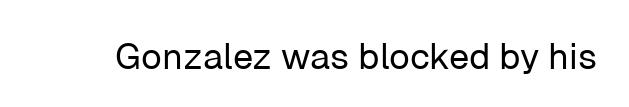
The image shows 36 px regular-weight sans-serif type, upright; set normal letter spacing, not underlined; low stroke contrast and a medium x-height.
